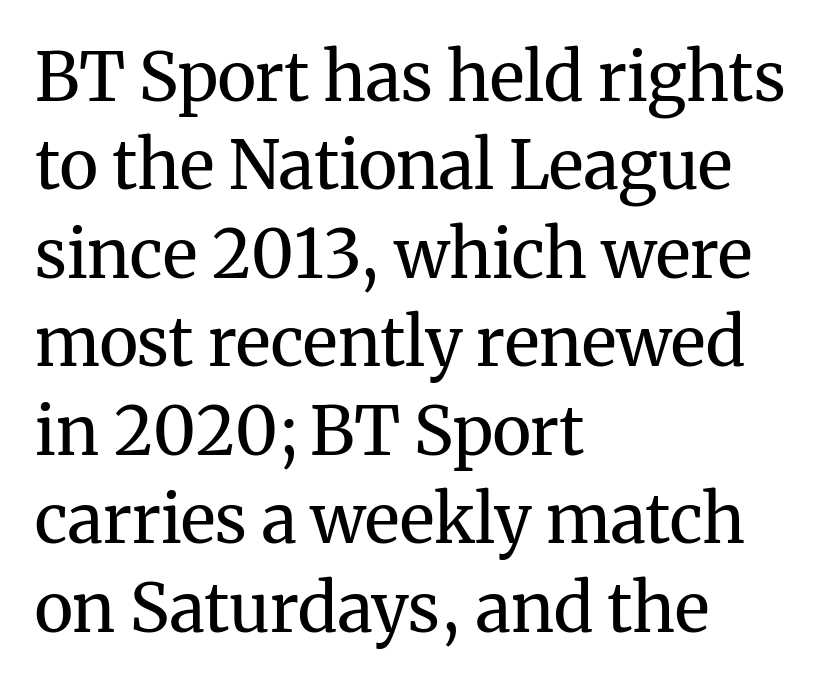
Q: Is the text bold? A: No.
Q: Is the text italic (slanted)? A: No, it is upright.
Q: Is the typeface a serif or a sans-serif typeface? A: Serif.
Q: Is the text underlined? A: No.
Q: How is the paragraph aligned? A: Left-aligned.
Q: Is the spacing between letters normal or unusually wide? A: Normal.
Q: Is the spacing between lines tight, normal or loose? A: Normal.
Q: Width (condensed, normal, or wide)? A: Normal.
Q: Stroke contrast? A: Medium.
Q: x-height? A: Medium.
Q: Monospaced? A: No.
